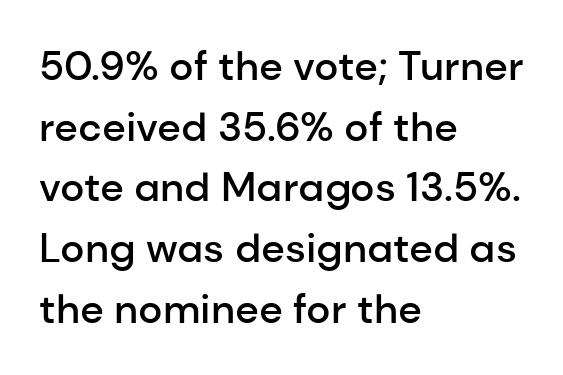
{"serif": "no", "italic": "no", "bold": "semi", "weight": "semibold", "width": "normal", "stroke_contrast": "low", "x_height": "medium", "monospaced": "no", "underline": "no", "align": "left", "line_spacing": "normal", "line_spacing_ratio": 1.48, "letter_spacing": "normal", "letter_spacing_em": 0.0, "glyph_px": 41}
